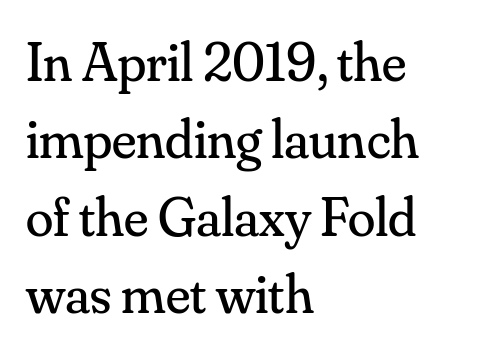
Q: Is the text bold? A: No.
Q: Is the text italic (slanted)? A: No, it is upright.
Q: Is the typeface a serif or a sans-serif typeface? A: Serif.
Q: Is the text underlined? A: No.
Q: How is the paragraph aligned? A: Left-aligned.
Q: Is the spacing between letters normal or unusually wide? A: Normal.
Q: Is the spacing between lines tight, normal or loose? A: Normal.
Q: Width (condensed, normal, or wide)? A: Normal.
Q: Stroke contrast? A: Medium.
Q: x-height? A: Small.
Q: Monospaced? A: No.
